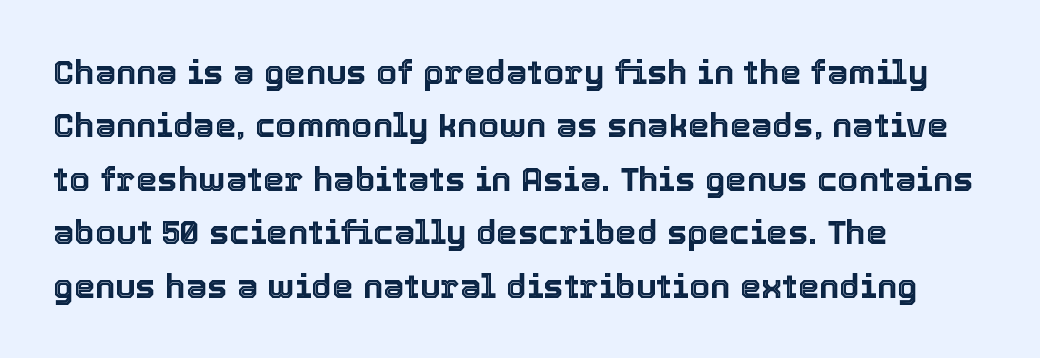
Q: Is the text italic (slanted)? A: No, it is upright.
Q: Is the text underlined? A: No.
Q: How is the paragraph aligned? A: Left-aligned.
Q: Is the spacing between letters normal or unusually wide? A: Normal.
Q: Is the spacing between lines tight, normal or loose? A: Normal.
Q: Width (condensed, normal, or wide)? A: Normal.
Q: x-height? A: Medium.
Q: Monospaced? A: No.
